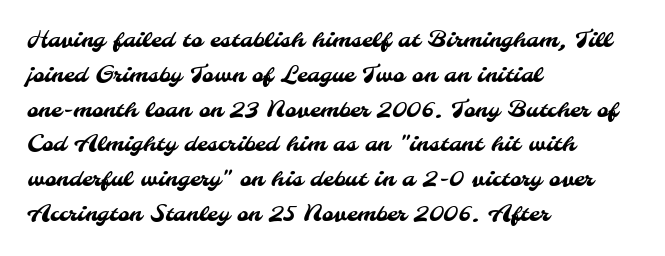
The image shows 22 px text type; set left-aligned, normal line spacing (1.58x), normal letter spacing, not underlined.
